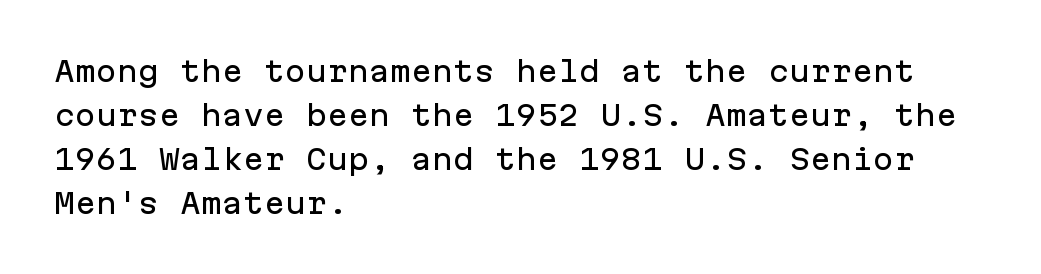
{"serif": "no", "italic": "no", "width": "normal", "stroke_contrast": "low", "x_height": "medium", "monospaced": "yes", "underline": "no", "align": "left", "line_spacing": "normal", "line_spacing_ratio": 1.57, "letter_spacing": "normal", "letter_spacing_em": 0.0, "glyph_px": 28}
